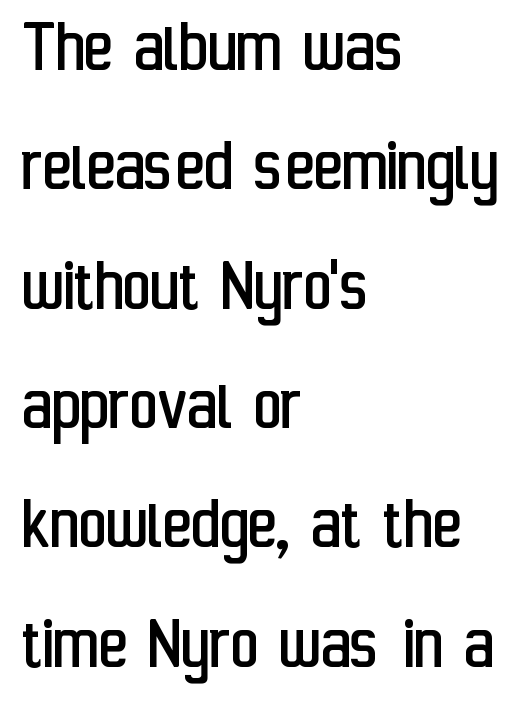
{"serif": "no", "italic": "no", "bold": "no", "weight": "regular", "width": "condensed", "stroke_contrast": "low", "x_height": "medium", "monospaced": "no", "underline": "no", "align": "left", "line_spacing": "normal", "line_spacing_ratio": 1.53, "letter_spacing": "normal", "letter_spacing_em": 0.0, "glyph_px": 78}
